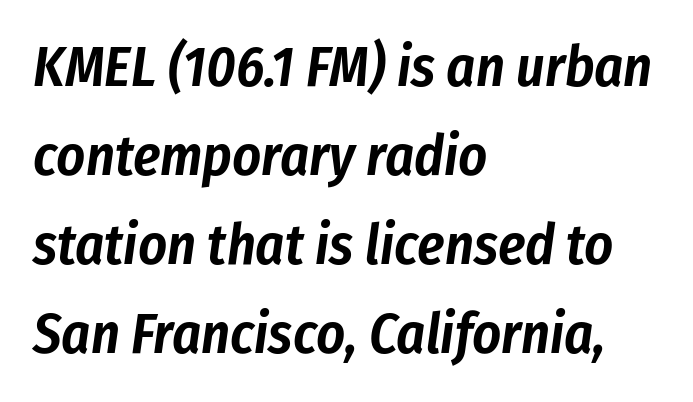
Q: Is the text italic (slanted)? A: Yes, it leans right by about 8 degrees.
Q: Is the text underlined? A: No.
Q: How is the paragraph aligned? A: Left-aligned.
Q: Is the spacing between letters normal or unusually wide? A: Normal.
Q: Is the spacing between lines tight, normal or loose? A: Normal.
Q: Width (condensed, normal, or wide)? A: Condensed.
Q: Stroke contrast? A: Low.
Q: x-height? A: Medium.
Q: Monospaced? A: No.
